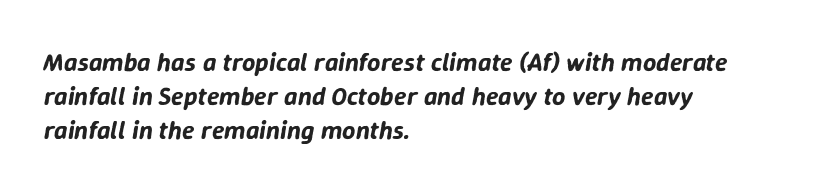
Notice how descenders clear the ascenders below comfortably — that's standard leading. Decoration check: the copy has no underline. Short note: letters normally spaced. Compared with ordinary roman type, these characters are visibly tilted.
